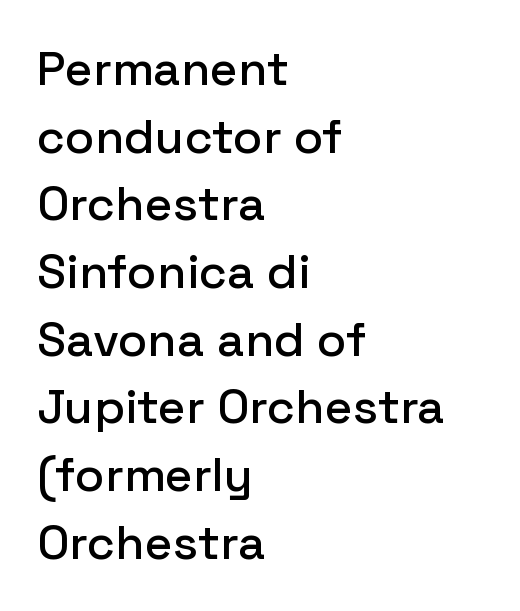
Q: Is the text italic (slanted)? A: No, it is upright.
Q: Is the typeface a serif or a sans-serif typeface? A: Sans-serif.
Q: Is the text underlined? A: No.
Q: How is the paragraph aligned? A: Left-aligned.
Q: Is the spacing between letters normal or unusually wide? A: Normal.
Q: Is the spacing between lines tight, normal or loose? A: Normal.
Q: Width (condensed, normal, or wide)? A: Normal.
Q: Stroke contrast? A: Low.
Q: x-height? A: Medium.
Q: Monospaced? A: No.
